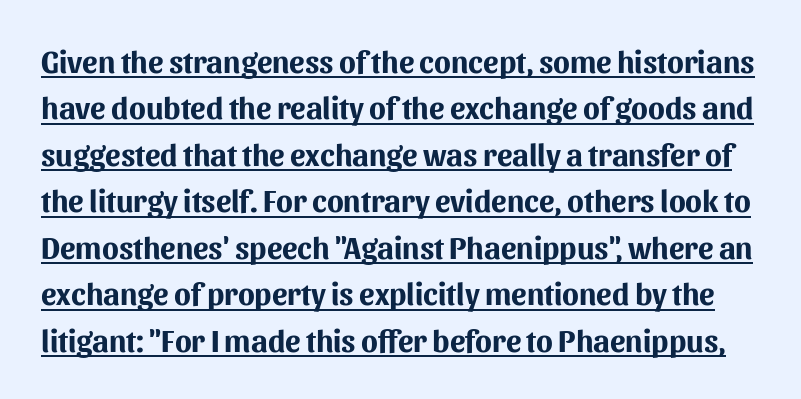
{"serif": "no", "italic": "no", "bold": "yes", "weight": "bold", "width": "normal", "stroke_contrast": "medium", "x_height": "medium", "monospaced": "no", "underline": "yes", "line_spacing": "normal", "line_spacing_ratio": 1.5, "letter_spacing": "normal", "letter_spacing_em": 0.0, "glyph_px": 31}
